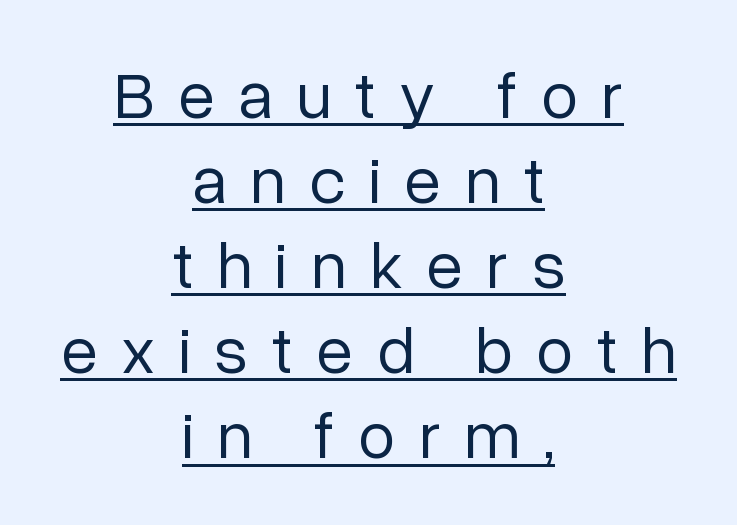
The image shows 67 px regular-weight sans-serif type, upright; set centered, normal line spacing (1.27x), unusually wide letter spacing (+0.35 em), underlined; low stroke contrast and a medium x-height.
